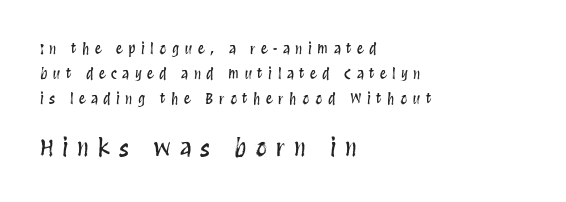
Q: Is the text italic (slanted)? A: No, it is upright.
Q: Is the text underlined? A: No.
Q: How is the paragraph aligned? A: Left-aligned.
Q: Is the spacing between letters normal or unusually wide? A: Unusually wide.
Q: Which block of text is set in a larger size, the first (top) or the second (bottom)? A: The second (bottom) one.
